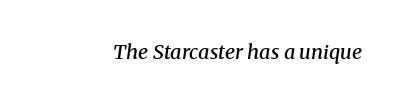
Spacing between characters is what you'd get straight out of the box. The passage shown leans; its letterforms are oblique. Typographic density is moderately raised because the face is semibold. The specimen omits any rule beneath the text block's lines.
